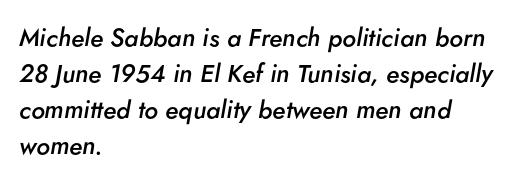
The image shows 25 px text type, italic (leaning right); set left-aligned, normal line spacing (1.44x), normal letter spacing, not underlined.
